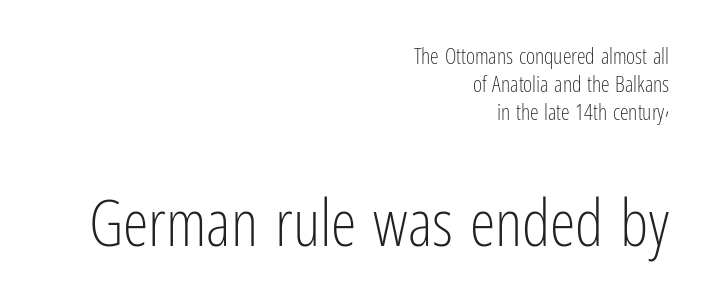
{"serif": "no", "italic": "no", "bold": "no", "weight": "light", "width": "condensed", "stroke_contrast": "low", "x_height": "medium", "monospaced": "no", "underline": "no", "align": "right", "line_spacing": "normal", "line_spacing_ratio": 1.27, "letter_spacing": "normal", "letter_spacing_em": 0.0, "larger_block": "second", "size_ratio": 2.95, "glyph_px": 65}
